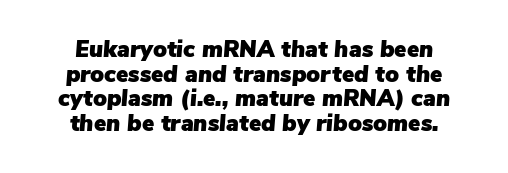
Q: Is the text italic (slanted)? A: Yes, it leans right by about 5 degrees.
Q: Is the text underlined? A: No.
Q: How is the paragraph aligned? A: Centered.
Q: Is the spacing between letters normal or unusually wide? A: Normal.
Q: Is the spacing between lines tight, normal or loose? A: Tight.
